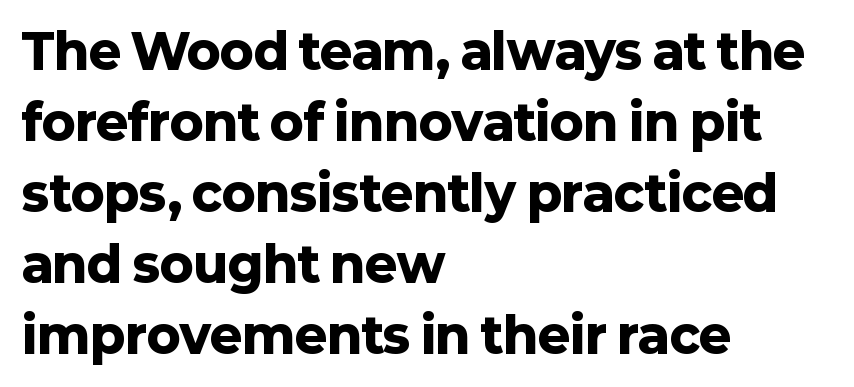
The passage shown is typeset with a sans-serif family. A typesetter would call this proportional, since set widths differ per character. Evenly set lines give the paragraph a standard silhouette. Anything drawn beneath the words? Only blank space.
